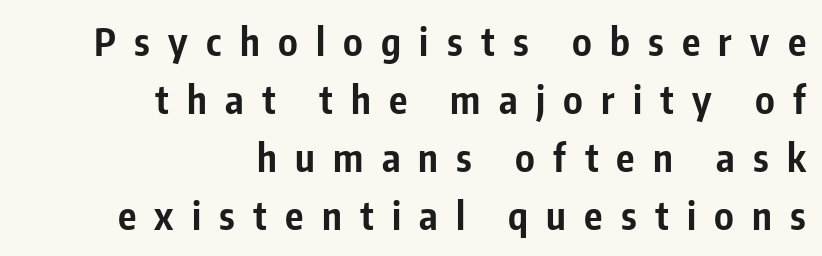
Only glyphs here, with clear space below each row. The passage shown stacks its lines at a standard gap. Which margin do the lines hug? The right one — the left edge is uneven. Bold? Absolutely — the strokes are thick and heavy.
